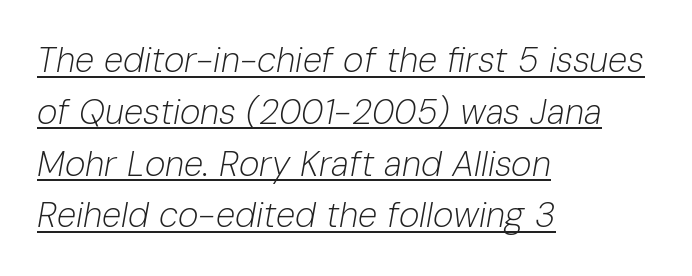
The image shows 35 px light type, italic (leaning right); set left-aligned, normal line spacing (1.48x), normal letter spacing, underlined; low stroke contrast and a medium x-height.
